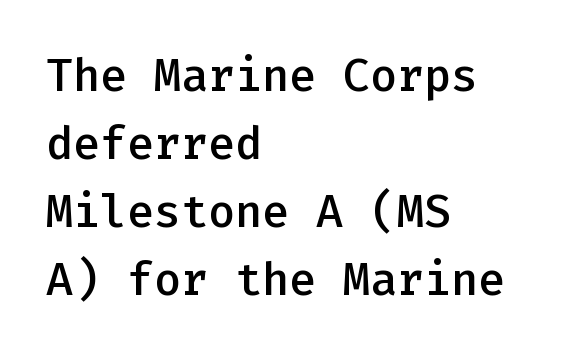
The image shows 45 px semibold sans-serif type, upright, monospaced; set left-aligned, normal line spacing (1.51x), normal letter spacing, not underlined; low stroke contrast and a medium x-height.
